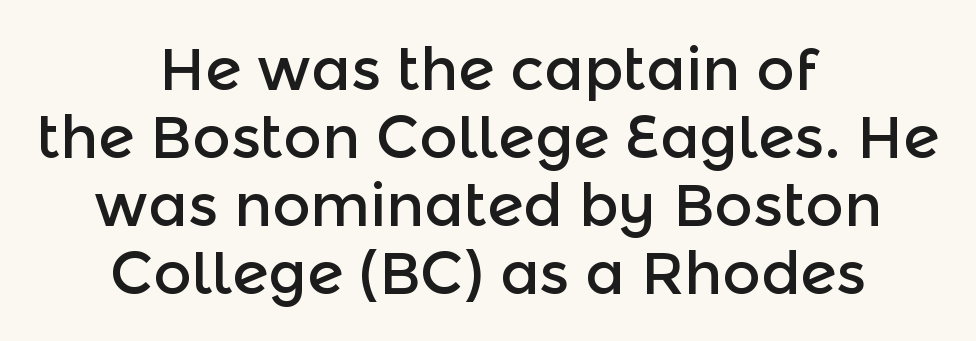
{"serif": "no", "italic": "no", "width": "normal", "x_height": "medium", "monospaced": "no", "underline": "no", "align": "center", "line_spacing": "tight", "line_spacing_ratio": 1.15, "letter_spacing": "normal", "letter_spacing_em": 0.0, "glyph_px": 59}
